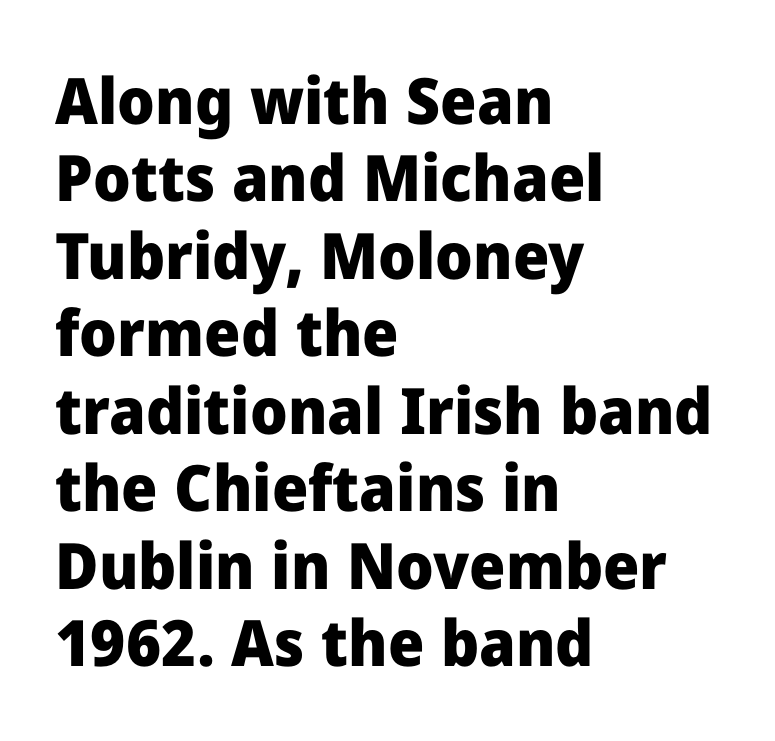
The image shows 64 px heavy sans-serif type, upright; set left-aligned, line spacing 1.21x, normal letter spacing, not underlined; low stroke contrast and a medium x-height.
